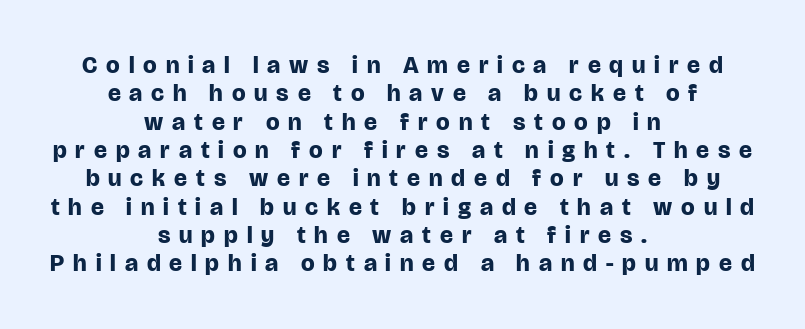
The image shows 24 px bold type, upright; set centered, line spacing 1.18x, unusually wide letter spacing (+0.37 em), not underlined.
